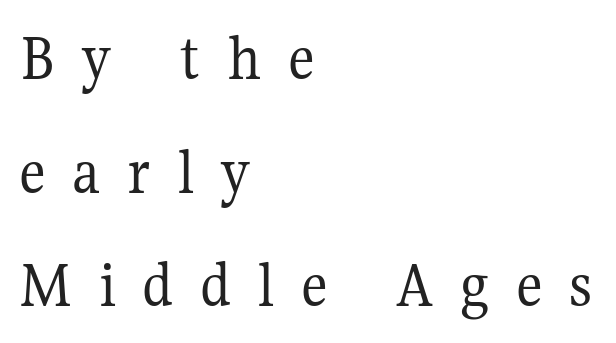
Q: Is the text bold? A: No.
Q: Is the text italic (slanted)? A: No, it is upright.
Q: Is the typeface a serif or a sans-serif typeface? A: Serif.
Q: Is the text underlined? A: No.
Q: How is the paragraph aligned? A: Left-aligned.
Q: Is the spacing between letters normal or unusually wide? A: Unusually wide.
Q: Width (condensed, normal, or wide)? A: Normal.
Q: Stroke contrast? A: Medium.
Q: x-height? A: Medium.
Q: Monospaced? A: No.
